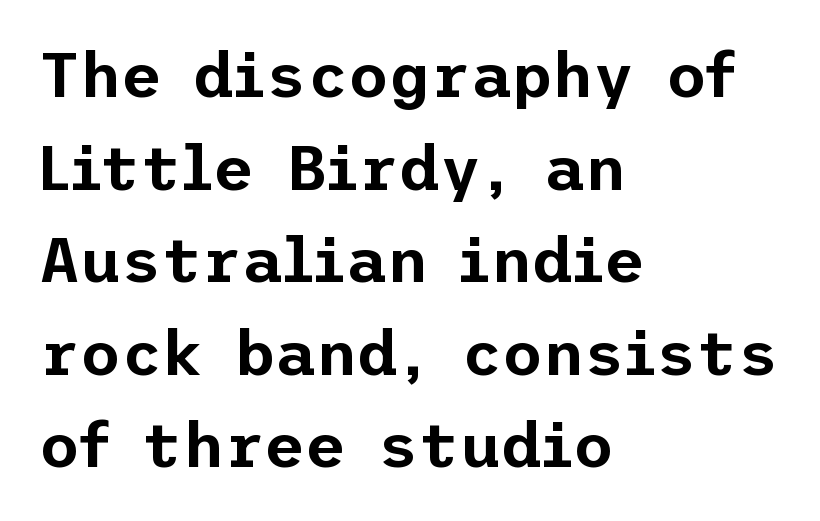
This is sans-serif lettering, the kind often seen on screens and signage. Standard letterfit; no display-style spreading of the glyphs. These lines sit exactly where default settings would place them. When letters stand straight like this, we call the style roman or upright. This rendering uses left alignment, leaving the right contour irregular.
